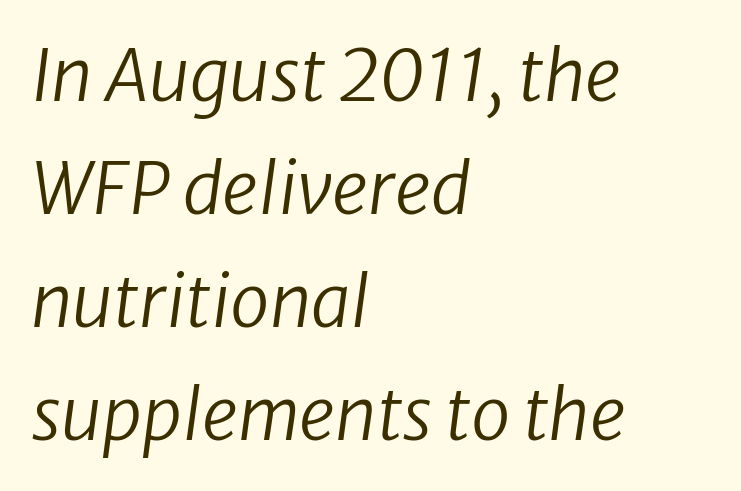
Emphasis-style slanted type is in use. Vertical stems look standard width or narrower in stroke. A clean baseline with only descenders dipping below it. This rendering leaves character spacing at its baseline value. Is this a fixed-width face? No — the glyphs have proportional, varying widths.
